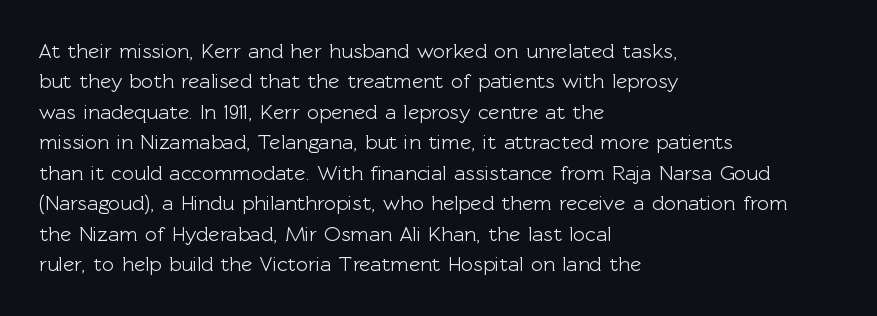
The image shows 21 px text type, upright; set left-aligned, normal line spacing (1.45x), normal letter spacing, not underlined.
